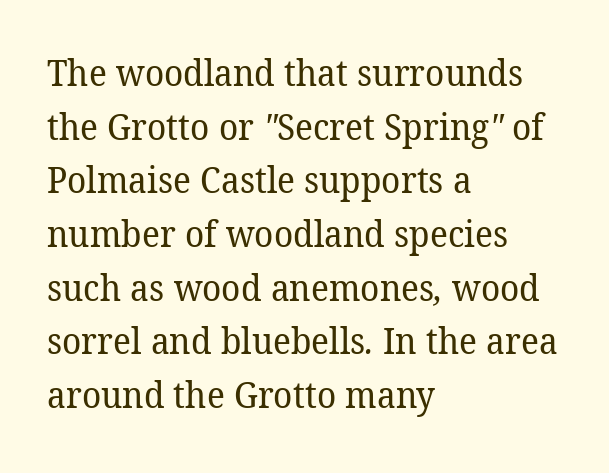
Q: Is the text bold? A: No.
Q: Is the typeface a serif or a sans-serif typeface? A: Serif.
Q: Is the text underlined? A: No.
Q: How is the paragraph aligned? A: Left-aligned.
Q: Is the spacing between letters normal or unusually wide? A: Normal.
Q: Is the spacing between lines tight, normal or loose? A: Normal.
Q: Width (condensed, normal, or wide)? A: Normal.
Q: Stroke contrast? A: Low.
Q: x-height? A: Medium.
Q: Monospaced? A: No.
